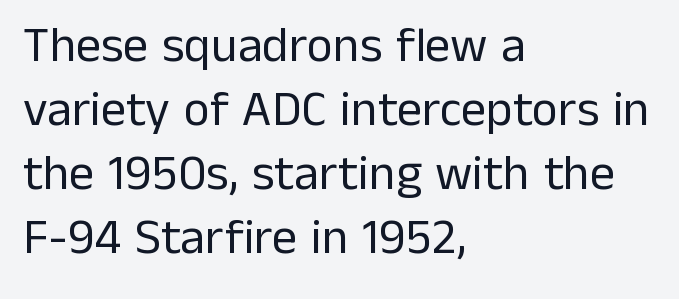
In terms of posture, this sample is upright. The foot of each line stays bare and open. The rows are spaced the way most documents space them. Serif or sans? Sans — the stroke terminals are bare.
